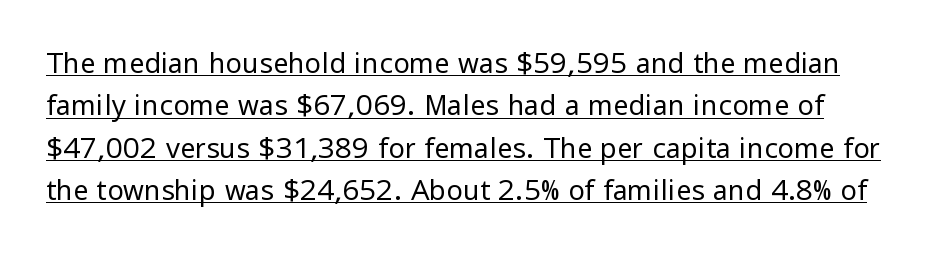
{"italic": "no", "bold": "no", "underline": "yes", "line_spacing": "normal", "line_spacing_ratio": 1.57, "letter_spacing": "normal", "letter_spacing_em": 0.0, "glyph_px": 27}
